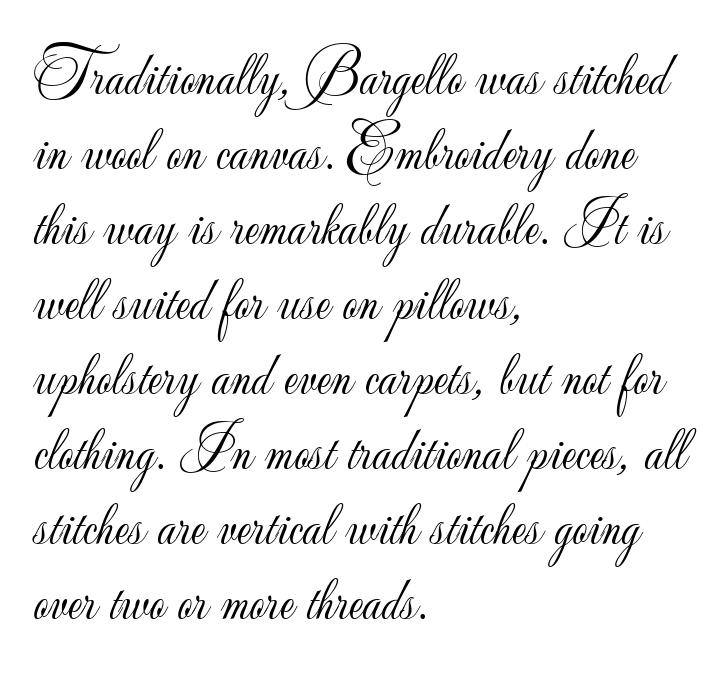
These lines sit exactly where default settings would place them. Serifs: no, the terminals of the letterforms are clean. Standard letterfit; no display-style spreading of the glyphs. Is the block centered? No — it sits flush against the left margin.
